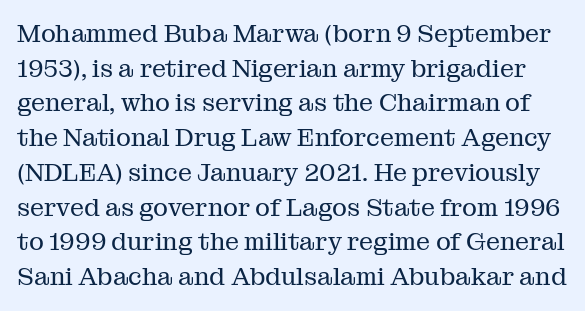
Every character sits straight up, as roman type does. Spacing between characters is what you'd get straight out of the box. Stems and bowls with no extra thickness — not bold. Evenly set lines give the paragraph a standard silhouette.
